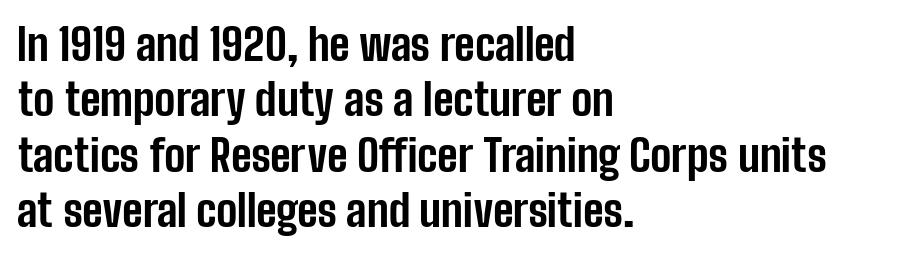
Q: Is the text bold? A: Yes.
Q: Is the text italic (slanted)? A: No, it is upright.
Q: Is the typeface a serif or a sans-serif typeface? A: Sans-serif.
Q: Is the text underlined? A: No.
Q: How is the paragraph aligned? A: Left-aligned.
Q: Is the spacing between letters normal or unusually wide? A: Normal.
Q: Is the spacing between lines tight, normal or loose? A: Normal.
Q: Width (condensed, normal, or wide)? A: Condensed.
Q: Stroke contrast? A: Low.
Q: x-height? A: Medium.
Q: Monospaced? A: No.
